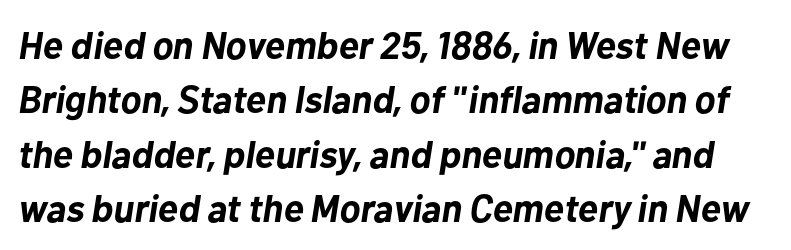
{"italic": "yes", "lean": "right", "slant_degrees": 10, "bold": "yes", "weight": "bold", "width": "normal", "stroke_contrast": "low", "x_height": "medium", "monospaced": "no", "underline": "no", "line_spacing": "normal", "line_spacing_ratio": 1.43, "letter_spacing": "normal", "letter_spacing_em": 0.0, "glyph_px": 38}
